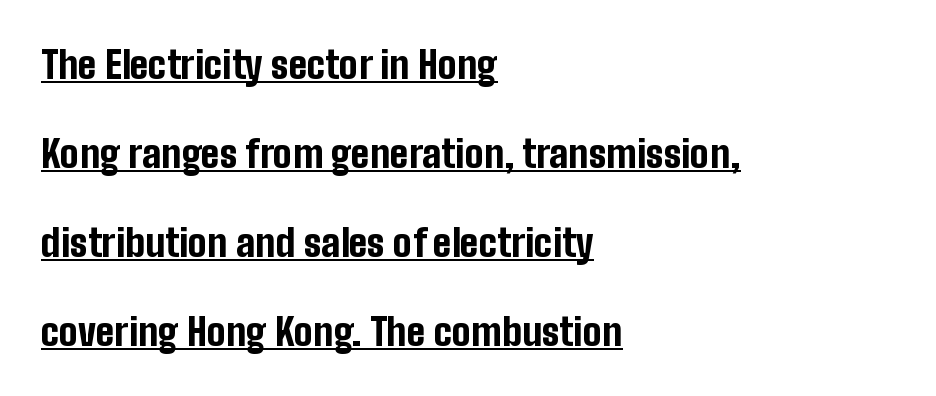
Q: Is the text bold? A: Yes.
Q: Is the text italic (slanted)? A: No, it is upright.
Q: Is the typeface a serif or a sans-serif typeface? A: Sans-serif.
Q: Is the text underlined? A: Yes.
Q: How is the paragraph aligned? A: Left-aligned.
Q: Is the spacing between letters normal or unusually wide? A: Normal.
Q: Is the spacing between lines tight, normal or loose? A: Loose.
Q: Width (condensed, normal, or wide)? A: Condensed.
Q: Stroke contrast? A: Low.
Q: x-height? A: Medium.
Q: Monospaced? A: No.
